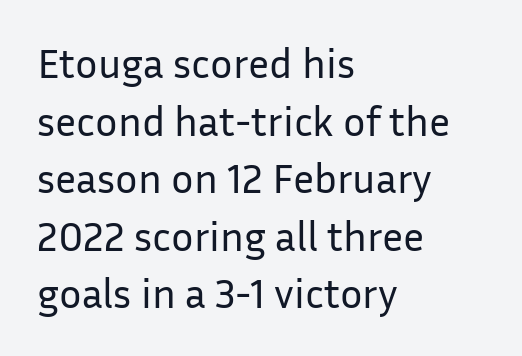
The image shows 42 px regular-weight sans-serif type, upright; set left-aligned, normal line spacing (1.37x), normal letter spacing, not underlined; low stroke contrast and a medium x-height.
